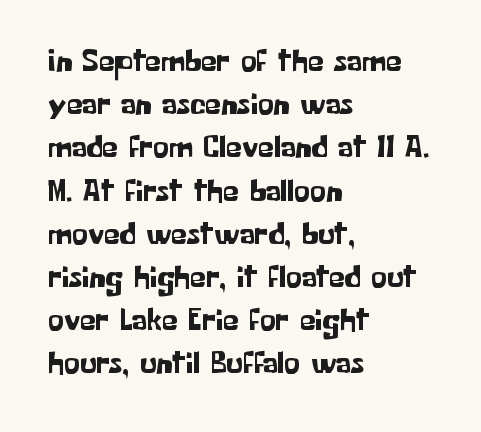
Quick note: underline off. Proportional: the letters do not fall into vertical columns. Leftover space on each line is placed entirely after the last word. These lines are composed in type without serifs.
